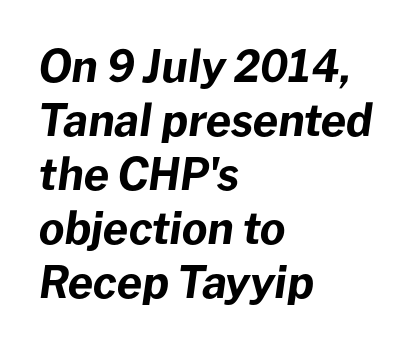
The gap between lines stays unmarked. Reading down the block, your eye returns to a fixed left position each line. You could call the tracking neutral — neither tight nor loose. Slant detected: the letters are inclined. As a designer I'd log this as weight 700, bold. A typesetter would call this proportional, since set widths differ per character.
